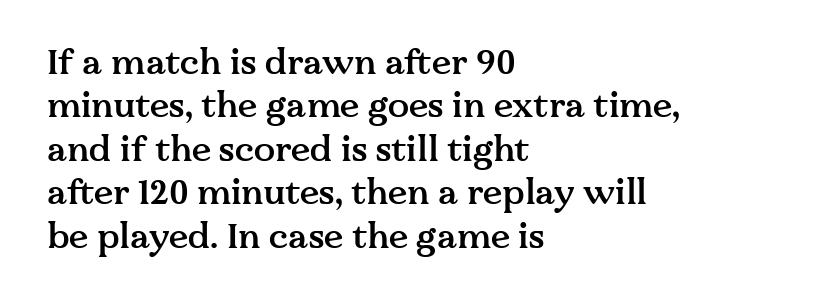
Do the letters lean? They stand straight. These lines are composed in type with serifs. The passage shown is not underscored anywhere. Firm but not heavy-handed strokes: this text is semibold. All the whitespace from short lines collects on the right.
